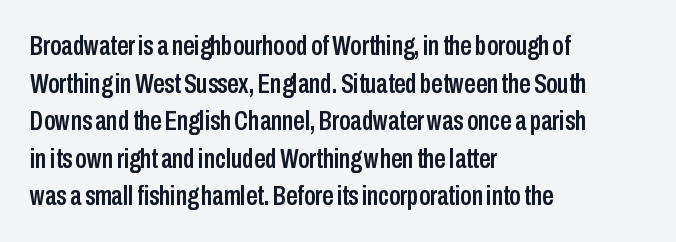
The image shows 28 px condensed sans-serif type, upright; set left-aligned, normal line spacing (1.34x), normal letter spacing, not underlined; low stroke contrast and a medium x-height.
